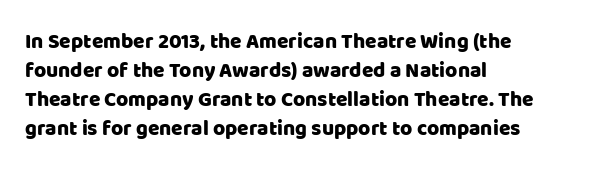
{"italic": "no", "underline": "no", "align": "left", "line_spacing": "normal", "line_spacing_ratio": 1.38, "letter_spacing": "normal", "letter_spacing_em": 0.0, "glyph_px": 21}
